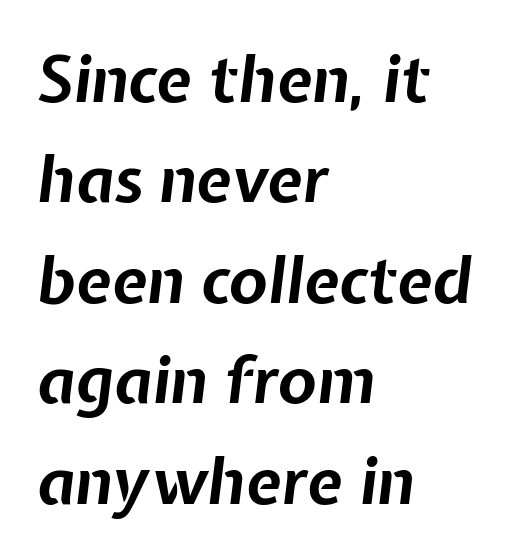
{"italic": "yes", "lean": "right", "slant_degrees": 7, "bold": "yes", "weight": "bold", "width": "normal", "stroke_contrast": "low", "x_height": "medium", "monospaced": "no", "underline": "no", "align": "left", "line_spacing": "normal", "line_spacing_ratio": 1.57, "letter_spacing": "normal", "letter_spacing_em": 0.0, "glyph_px": 64}
